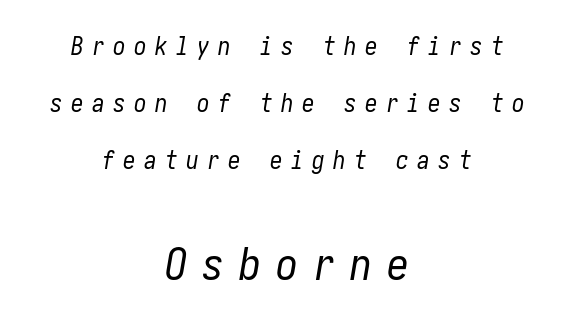
The image shows 44 px regular-weight, condensed type, italic (leaning right); set centered, loose line spacing (2.29x), unusually wide letter spacing (+0.34 em), not underlined; the second (bottom) block is 1.76x larger; low stroke contrast and a medium x-height.
